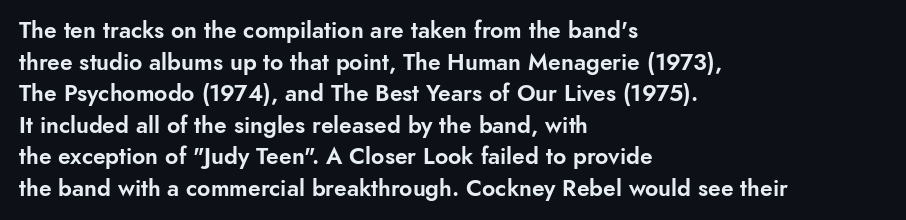
{"italic": "no", "underline": "no", "align": "left", "line_spacing": "normal", "line_spacing_ratio": 1.37, "letter_spacing": "normal", "letter_spacing_em": 0.0, "glyph_px": 23}
